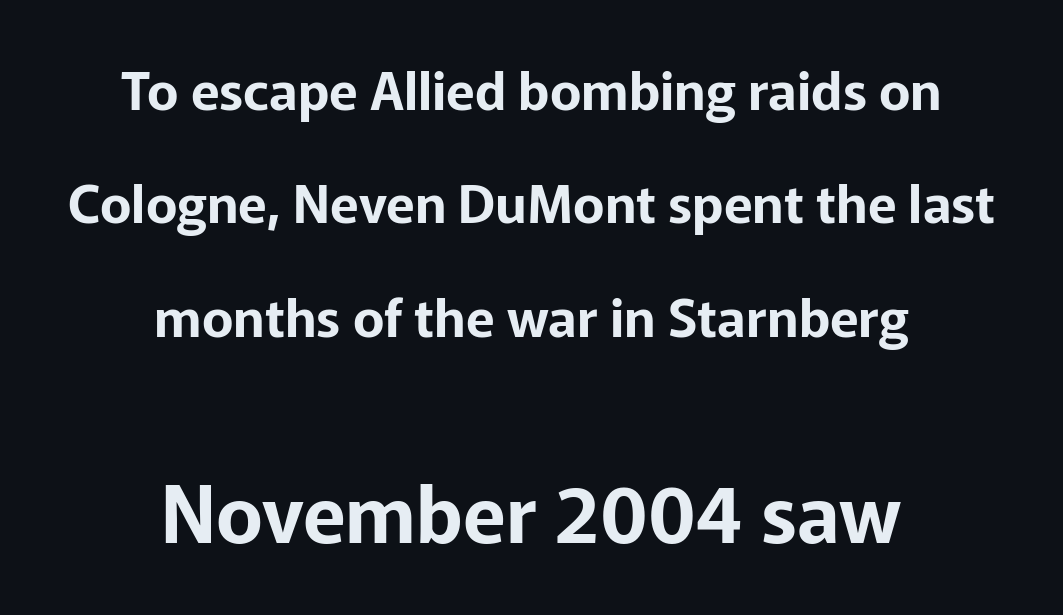
Q: Is the text italic (slanted)? A: No, it is upright.
Q: Is the typeface a serif or a sans-serif typeface? A: Sans-serif.
Q: Is the text underlined? A: No.
Q: How is the paragraph aligned? A: Centered.
Q: Is the spacing between letters normal or unusually wide? A: Normal.
Q: Is the spacing between lines tight, normal or loose? A: Loose.
Q: Which block of text is set in a larger size, the first (top) or the second (bottom)? A: The second (bottom) one.
Q: Width (condensed, normal, or wide)? A: Normal.
Q: Stroke contrast? A: Low.
Q: x-height? A: Medium.
Q: Monospaced? A: No.
